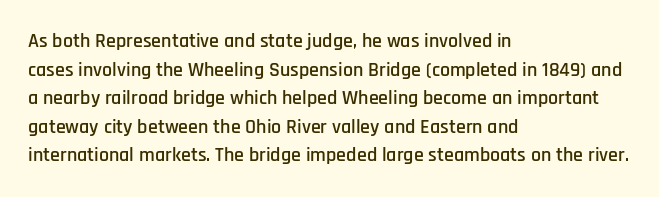
{"italic": "no", "underline": "no", "align": "left", "line_spacing": "normal", "line_spacing_ratio": 1.43, "letter_spacing": "normal", "letter_spacing_em": 0.0, "glyph_px": 20}
